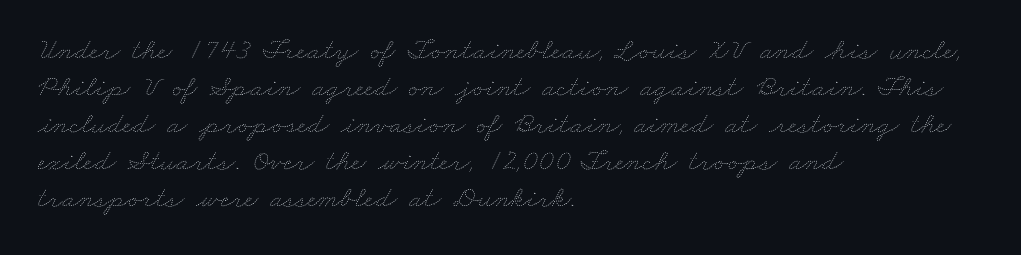
The image shows 30 px thin, wide type; set left-aligned, line spacing 1.23x, normal letter spacing, not underlined; low stroke contrast and a small x-height.
